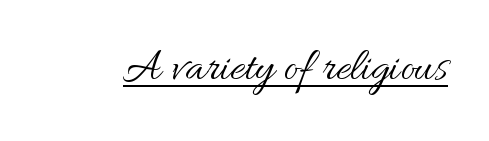
The image shows 45 px regular-weight type; set normal letter spacing, underlined; medium stroke contrast and a small x-height.
